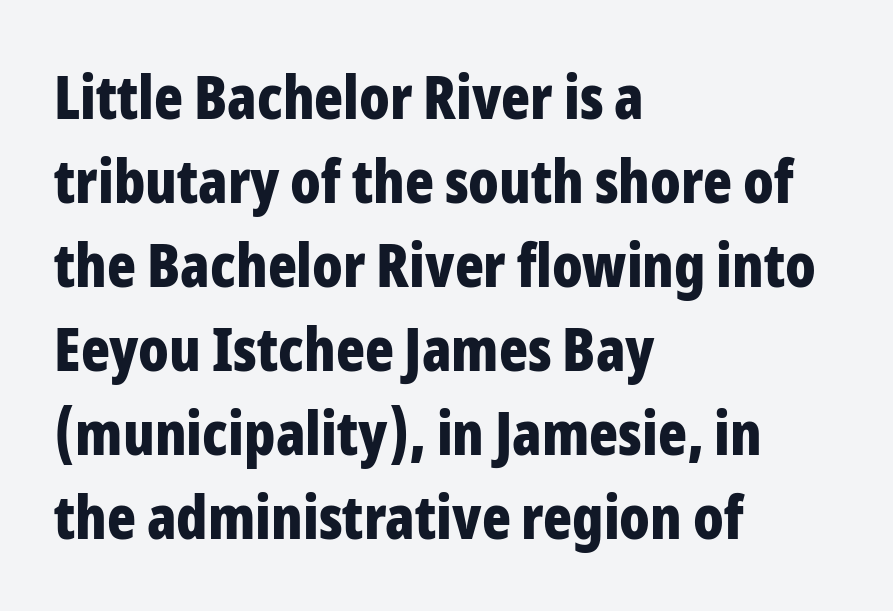
The image shows 60 px bold, condensed sans-serif type, upright; set left-aligned, normal line spacing (1.4x), normal letter spacing, not underlined; low stroke contrast and a medium x-height.
